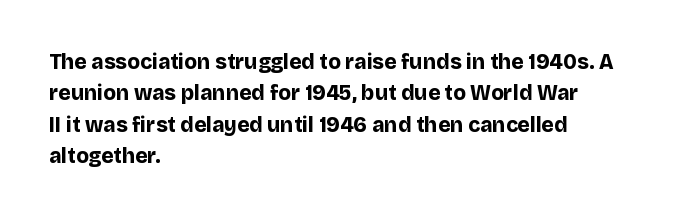
Q: Is the text bold? A: Yes.
Q: Is the text italic (slanted)? A: No, it is upright.
Q: Is the text underlined? A: No.
Q: How is the paragraph aligned? A: Left-aligned.
Q: Is the spacing between letters normal or unusually wide? A: Normal.
Q: Is the spacing between lines tight, normal or loose? A: Normal.
